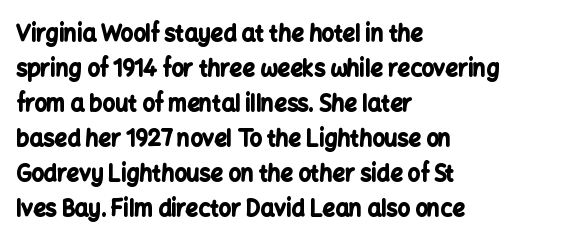
The image shows 22 px bold type, upright; set left-aligned, normal line spacing (1.59x), normal letter spacing, not underlined.
